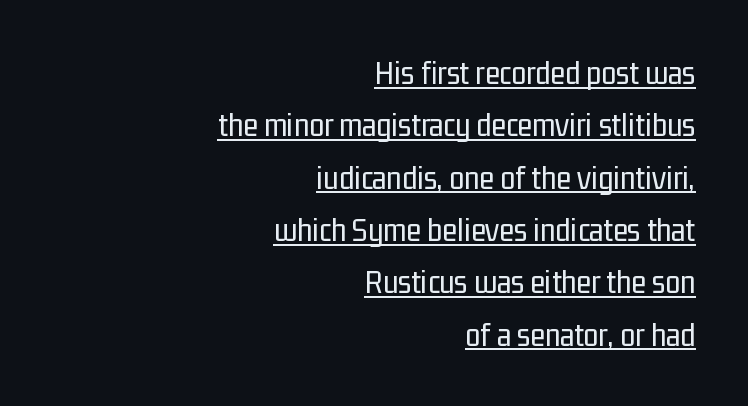
Q: Is the text bold? A: No.
Q: Is the text italic (slanted)? A: No, it is upright.
Q: Is the typeface a serif or a sans-serif typeface? A: Sans-serif.
Q: Is the text underlined? A: Yes.
Q: How is the paragraph aligned? A: Right-aligned.
Q: Is the spacing between letters normal or unusually wide? A: Normal.
Q: Is the spacing between lines tight, normal or loose? A: Normal.
Q: Width (condensed, normal, or wide)? A: Condensed.
Q: Stroke contrast? A: Low.
Q: x-height? A: Medium.
Q: Monospaced? A: No.
